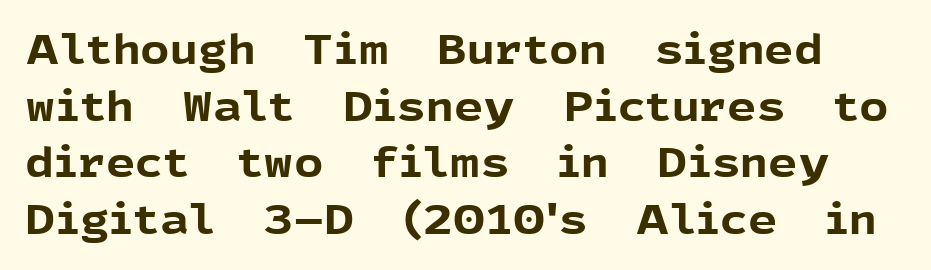
The image shows 41 px bold sans-serif type, upright; set normal line spacing (1.38x), normal letter spacing, not underlined; a medium x-height.
